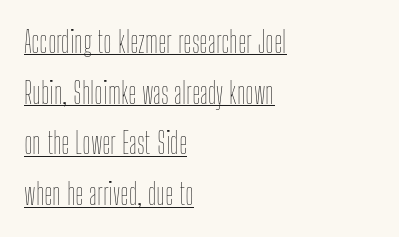
{"italic": "no", "bold": "no", "weight": "thin", "width": "condensed", "stroke_contrast": "low", "x_height": "medium", "monospaced": "no", "underline": "yes", "align": "left", "line_spacing_ratio": 1.75, "letter_spacing": "normal", "letter_spacing_em": 0.0, "glyph_px": 29}
